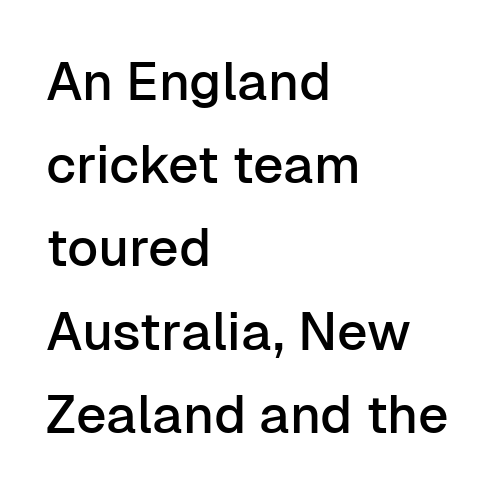
The image shows 53 px sans-serif type, upright; set left-aligned, normal line spacing (1.57x), normal letter spacing, not underlined; low stroke contrast and a medium x-height.
